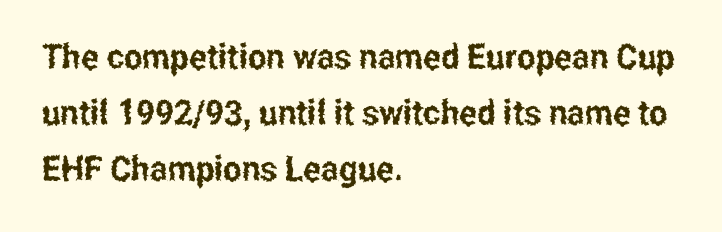
{"serif": "no", "italic": "no", "width": "condensed", "stroke_contrast": "low", "x_height": "medium", "monospaced": "no", "underline": "no", "align": "left", "line_spacing": "normal", "line_spacing_ratio": 1.6, "letter_spacing": "normal", "letter_spacing_em": 0.0, "glyph_px": 35}
